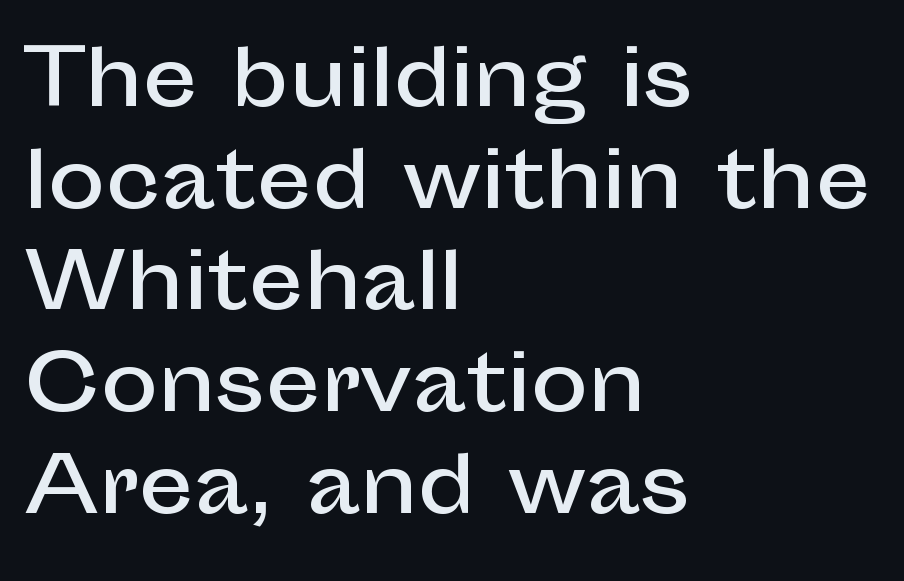
{"serif": "no", "italic": "no", "width": "normal", "stroke_contrast": "low", "x_height": "medium", "monospaced": "no", "underline": "no", "align": "left", "line_spacing": "normal", "line_spacing_ratio": 1.32, "letter_spacing": "normal", "letter_spacing_em": 0.0, "glyph_px": 77}
